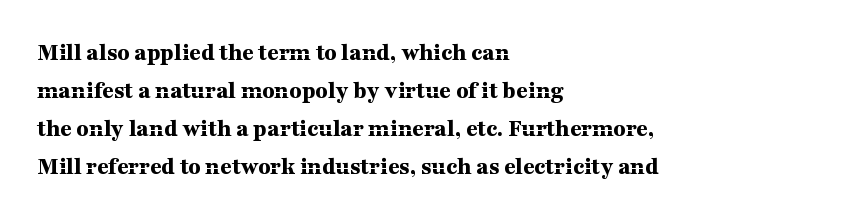
Q: Is the text bold? A: Yes.
Q: Is the text italic (slanted)? A: No, it is upright.
Q: Is the text underlined? A: No.
Q: How is the paragraph aligned? A: Left-aligned.
Q: Is the spacing between letters normal or unusually wide? A: Normal.
Q: Is the spacing between lines tight, normal or loose? A: Normal.
